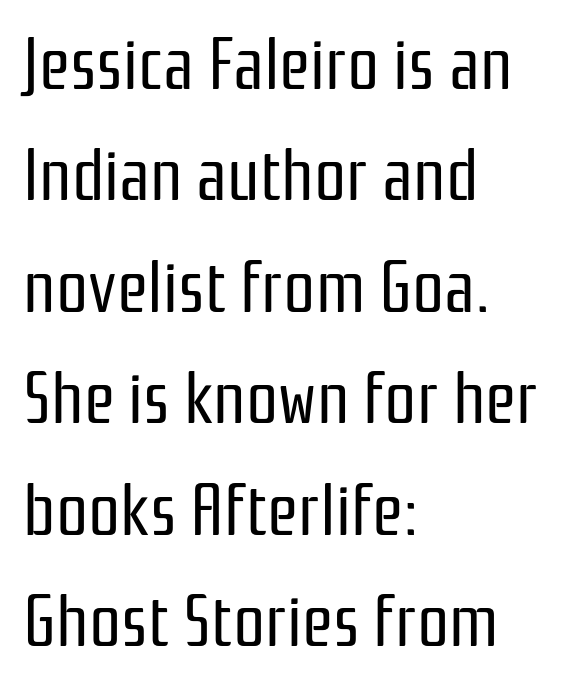
You can tell from the bare stems that sans-serif type was used. Words appear dense and cohesive because spacing is normal. The string is rendered with underlining switched off. You can tell it's not italic because the verticals are truly vertical.
